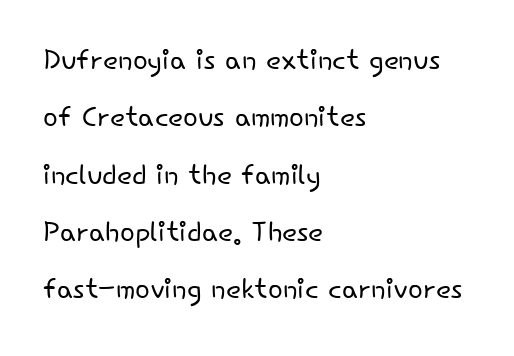
In terms of letterspacing, this is plain default setting. Ordinary non-slanted type is in use. The rag falls on the right side of this text block. Each letter keeps its own natural width here, so spacing adapts to shape.
